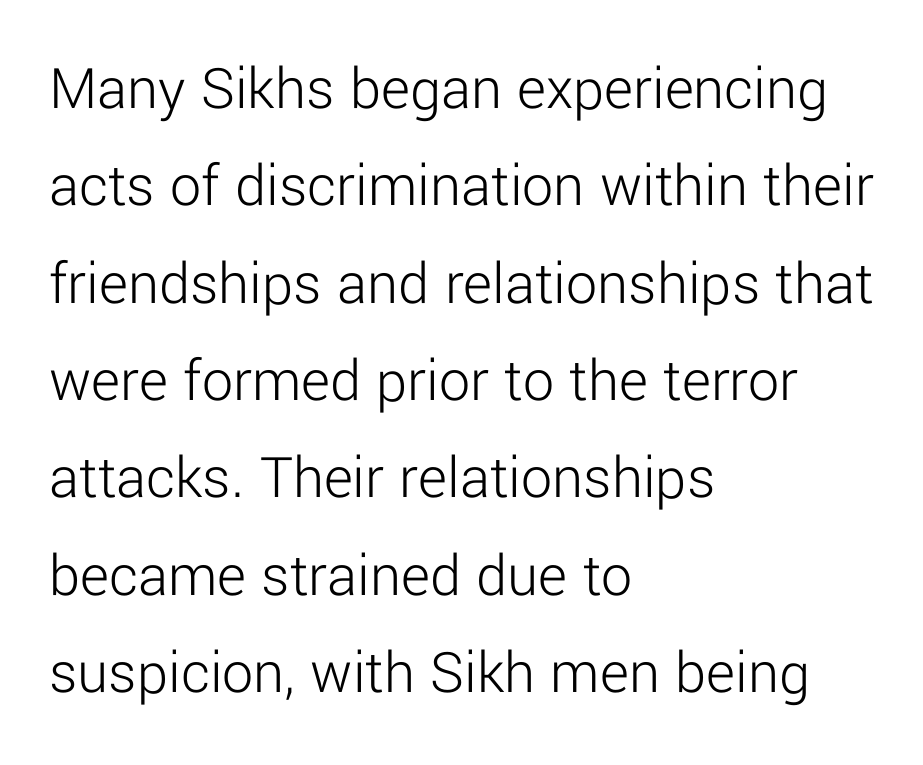
Note the varied advance widths — an 'i' is clearly narrower than an 'm'. Horizontally, the lines are justified to the leading edge only. No feet cap the strokes, marking this as sans-serif type. Heft: none added — not bold.
